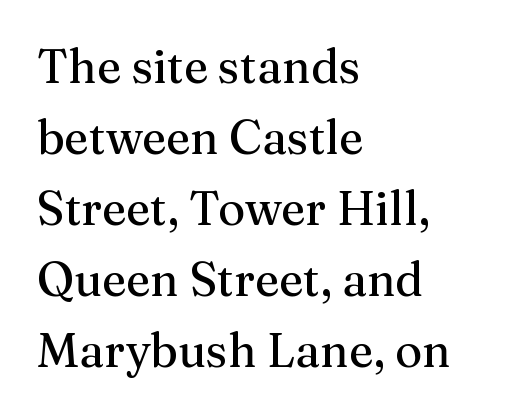
The image shows 47 px regular-weight serif type, upright; set left-aligned, normal line spacing (1.51x), normal letter spacing, not underlined; medium stroke contrast and a medium x-height.
